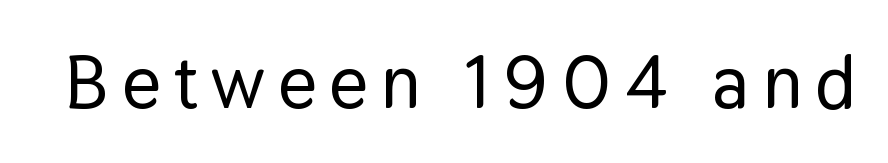
Q: Is the text italic (slanted)? A: No, it is upright.
Q: Is the typeface a serif or a sans-serif typeface? A: Sans-serif.
Q: Is the text underlined? A: No.
Q: Width (condensed, normal, or wide)? A: Normal.
Q: Stroke contrast? A: Low.
Q: x-height? A: Medium.
Q: Monospaced? A: No.
